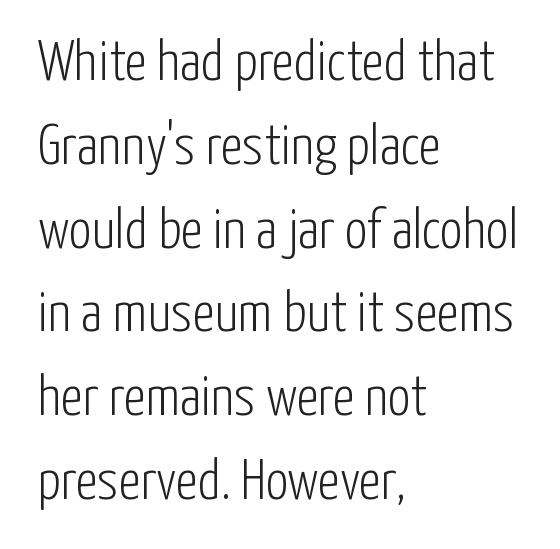
{"serif": "no", "italic": "no", "bold": "no", "weight": "light", "width": "condensed", "stroke_contrast": "low", "x_height": "medium", "monospaced": "no", "underline": "no", "align": "left", "line_spacing": "normal", "line_spacing_ratio": 1.47, "letter_spacing": "normal", "letter_spacing_em": 0.0, "glyph_px": 57}
